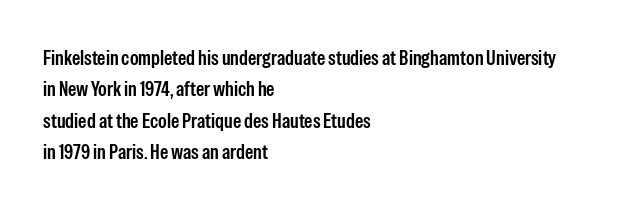
The compositor pushed each line to the left boundary. The designer left line spacing at the default. The rendering keeps characters at their native spacing. No italicization has been applied; the sample stays upright. Clear beneath every line of the passage.
